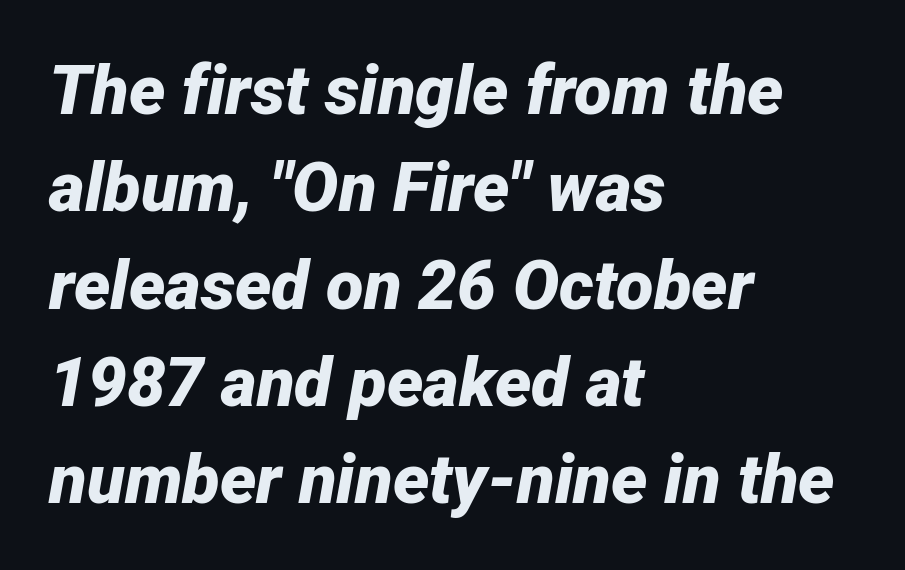
The image shows 69 px bold type, italic (leaning right); set left-aligned, normal line spacing (1.41x), normal letter spacing, not underlined; low stroke contrast and a medium x-height.
